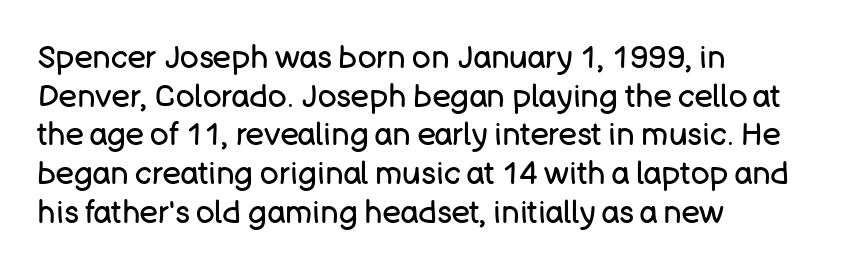
The image shows 31 px regular-weight sans-serif type, upright; set left-aligned, normal line spacing (1.25x), normal letter spacing, not underlined; low stroke contrast and a large x-height.
